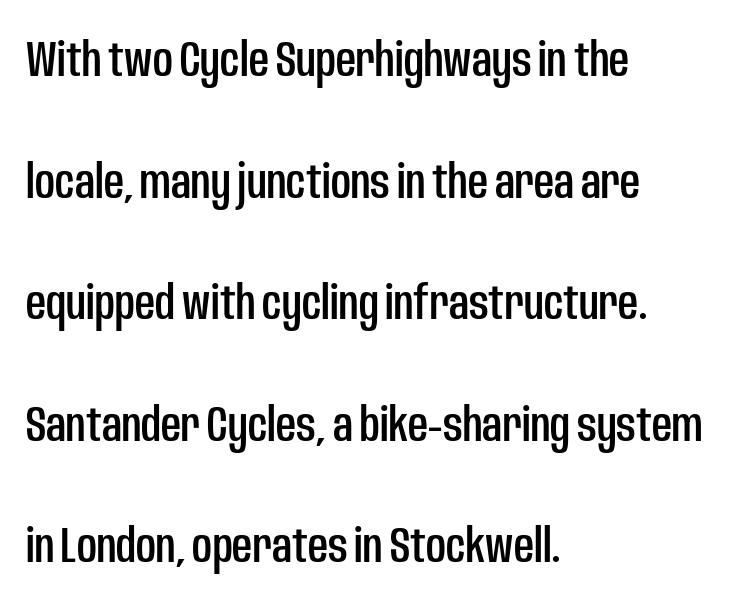
Q: Is the text italic (slanted)? A: No, it is upright.
Q: Is the typeface a serif or a sans-serif typeface? A: Sans-serif.
Q: Is the text underlined? A: No.
Q: How is the paragraph aligned? A: Left-aligned.
Q: Is the spacing between letters normal or unusually wide? A: Normal.
Q: Is the spacing between lines tight, normal or loose? A: Loose.
Q: Width (condensed, normal, or wide)? A: Condensed.
Q: Stroke contrast? A: Low.
Q: x-height? A: Large.
Q: Monospaced? A: No.
